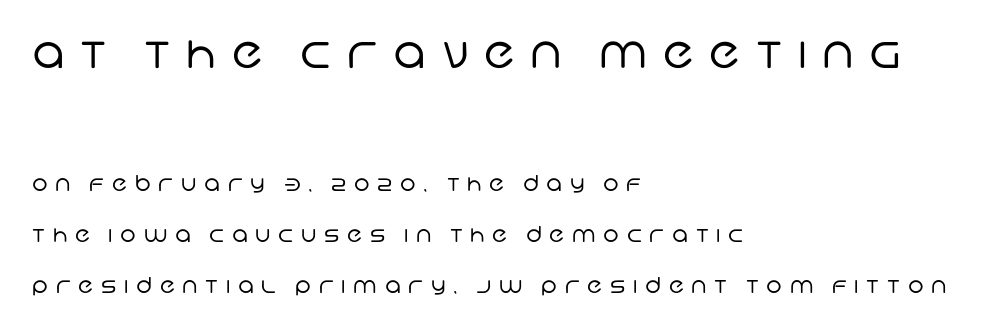
{"serif": "no", "bold": "no", "weight": "regular", "width": "normal", "stroke_contrast": "low", "x_height": "large", "monospaced": "no", "underline": "no", "align": "left", "line_spacing": "loose", "line_spacing_ratio": 2.33, "letter_spacing": "wide", "letter_spacing_em": 0.35, "larger_block": "first", "size_ratio": 2.05, "glyph_px": 45}
